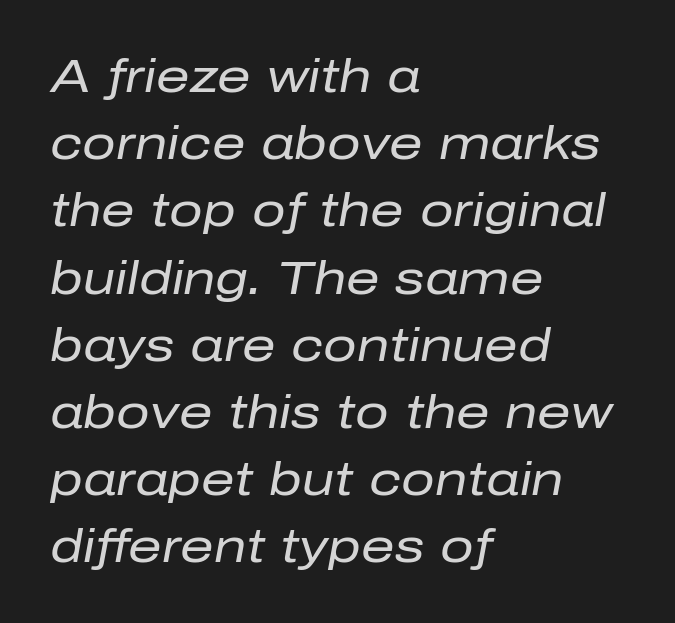
Q: Is the text bold? A: No.
Q: Is the text italic (slanted)? A: Yes, it leans right by about 10 degrees.
Q: Is the text underlined? A: No.
Q: How is the paragraph aligned? A: Left-aligned.
Q: Is the spacing between letters normal or unusually wide? A: Normal.
Q: Is the spacing between lines tight, normal or loose? A: Normal.
Q: Width (condensed, normal, or wide)? A: Normal.
Q: Stroke contrast? A: Low.
Q: x-height? A: Medium.
Q: Monospaced? A: No.
